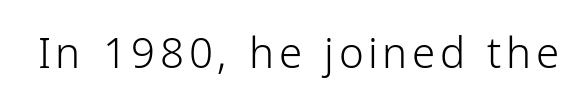
{"serif": "no", "italic": "no", "bold": "no", "weight": "light", "width": "condensed", "stroke_contrast": "low", "x_height": "medium", "monospaced": "no", "underline": "no", "glyph_px": 42}
